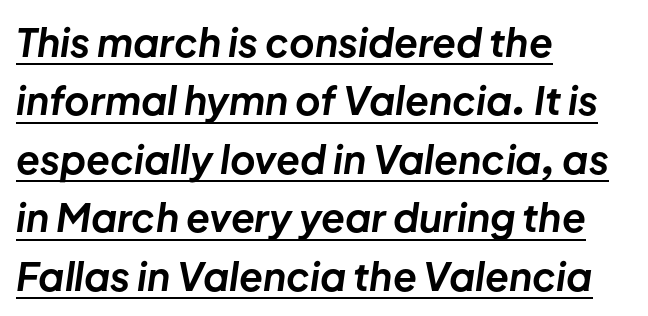
The rendering uses natural spacing where letterforms have individual widths. Rendered with sloped, italic letterforms. Beneath each row of characters lies a ruled line. The ragged edge is on the right, which tells us the setting is flush left.
